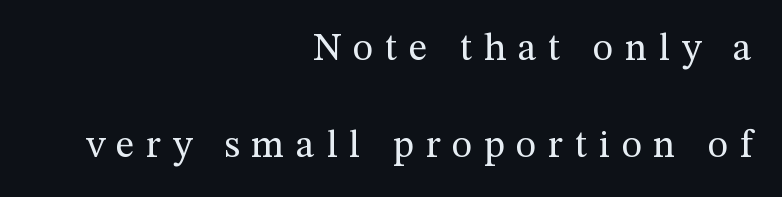
The image shows 39 px regular-weight serif type, upright; set right-aligned, loose line spacing (2.48x), unusually wide letter spacing (+0.3 em), not underlined; medium stroke contrast and a medium x-height.
